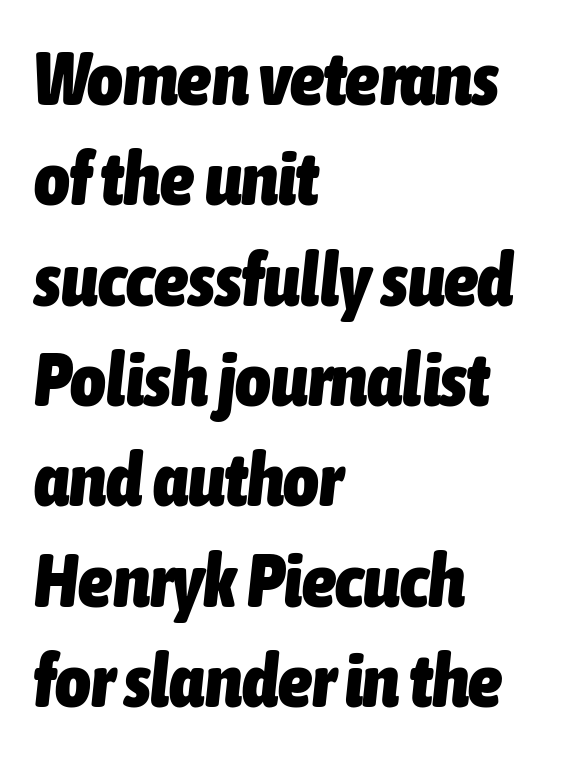
The image shows 76 px heavy, condensed type, italic (leaning right); set left-aligned, normal line spacing (1.32x), normal letter spacing, not underlined; low stroke contrast and a medium x-height.
